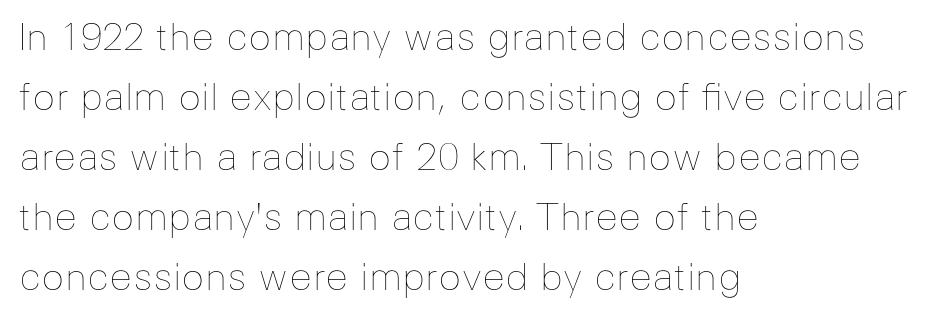
Note the varied advance widths — an 'i' is clearly narrower than an 'm'. Here the glyphs are tracked normally, forming tight word shapes. If you drew a ruler down the left edge, every line would touch it. This is the regular roman posture of the typeface. A bare baseline throughout the passage.
